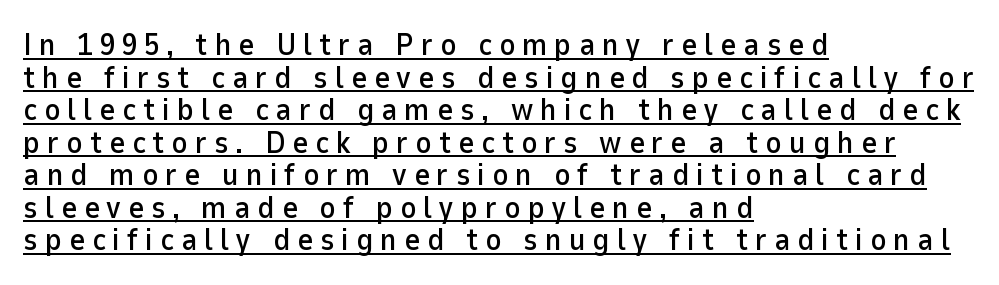
Q: Is the text italic (slanted)? A: No, it is upright.
Q: Is the typeface a serif or a sans-serif typeface? A: Sans-serif.
Q: Is the text underlined? A: Yes.
Q: How is the paragraph aligned? A: Left-aligned.
Q: Is the spacing between letters normal or unusually wide? A: Unusually wide.
Q: Is the spacing between lines tight, normal or loose? A: Tight.
Q: Width (condensed, normal, or wide)? A: Normal.
Q: Stroke contrast? A: Low.
Q: x-height? A: Medium.
Q: Monospaced? A: No.
